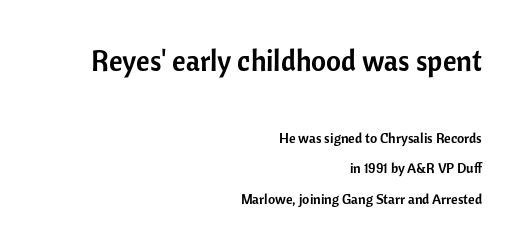
The specimen omits any rule beneath the text block's lines. The face used here is proportionally spaced, like ordinary book or web type. Summary of vertical rhythm: relaxed, with wide interline spacing. This rendering uses right alignment, leaving the left contour irregular.
